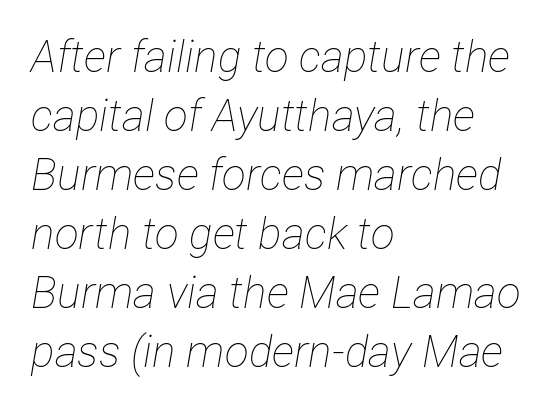
Q: Is the text bold? A: No.
Q: Is the text italic (slanted)? A: Yes, it leans right by about 12 degrees.
Q: Is the text underlined? A: No.
Q: How is the paragraph aligned? A: Left-aligned.
Q: Is the spacing between letters normal or unusually wide? A: Normal.
Q: Is the spacing between lines tight, normal or loose? A: Normal.
Q: Width (condensed, normal, or wide)? A: Condensed.
Q: Stroke contrast? A: Low.
Q: x-height? A: Medium.
Q: Monospaced? A: No.
